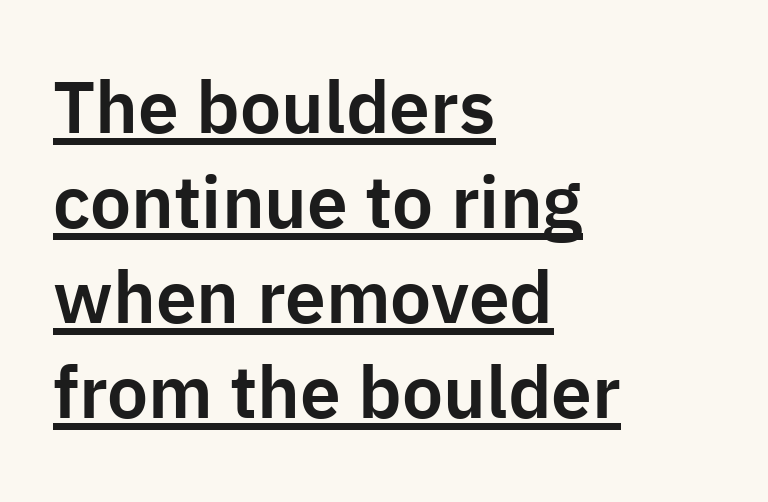
The image shows 73 px sans-serif type, upright; set left-aligned, normal line spacing (1.3x), normal letter spacing, underlined; low stroke contrast and a medium x-height.
